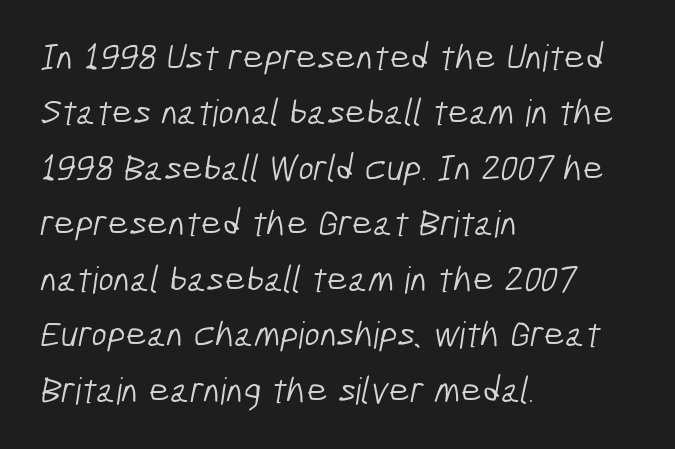
Q: Is the text bold? A: No.
Q: Is the typeface a serif or a sans-serif typeface? A: Sans-serif.
Q: Is the text underlined? A: No.
Q: How is the paragraph aligned? A: Left-aligned.
Q: Is the spacing between letters normal or unusually wide? A: Normal.
Q: Is the spacing between lines tight, normal or loose? A: Normal.
Q: Width (condensed, normal, or wide)? A: Condensed.
Q: Stroke contrast? A: Low.
Q: x-height? A: Medium.
Q: Monospaced? A: No.
